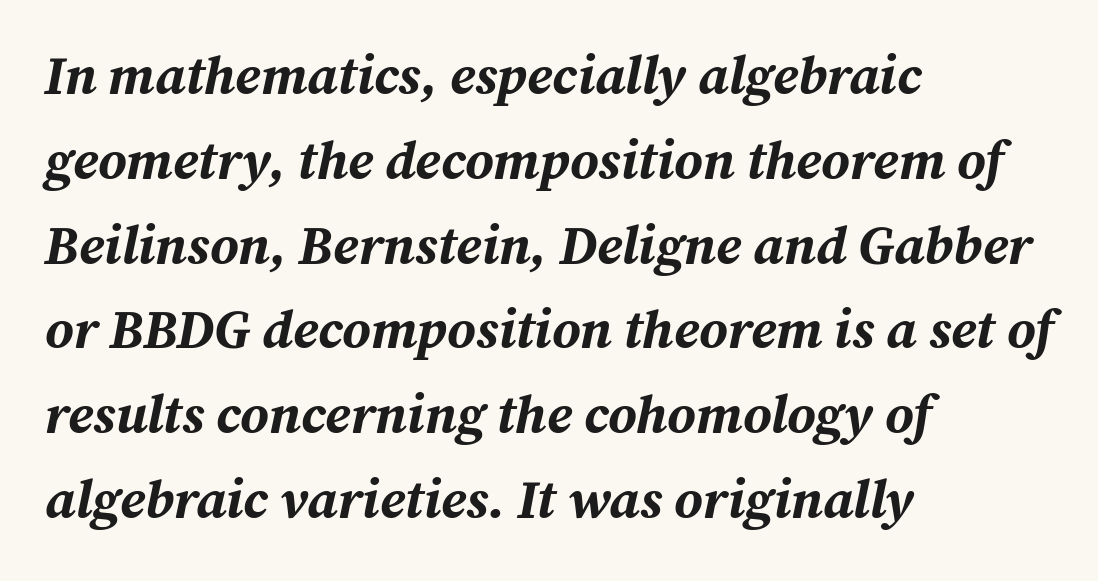
The image shows 54 px bold type, italic (leaning right); set left-aligned, normal line spacing (1.57x), normal letter spacing, not underlined; medium stroke contrast and a medium x-height.
